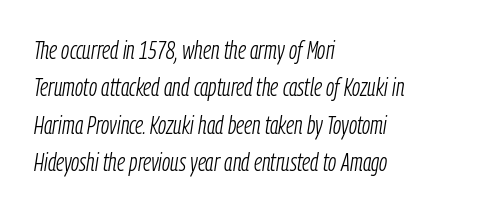
{"italic": "yes", "lean": "right", "slant_degrees": 9, "bold": "no", "underline": "no", "align": "left", "line_spacing": "normal", "line_spacing_ratio": 1.5, "letter_spacing": "normal", "letter_spacing_em": 0.0, "glyph_px": 25}
